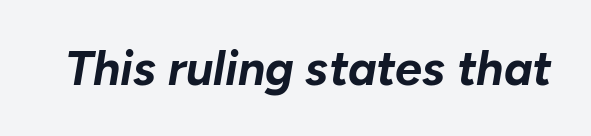
{"italic": "yes", "lean": "right", "slant_degrees": 10, "bold": "yes", "weight": "bold", "width": "normal", "stroke_contrast": "low", "x_height": "medium", "monospaced": "no", "underline": "no", "letter_spacing": "normal", "letter_spacing_em": 0.0, "glyph_px": 48}
